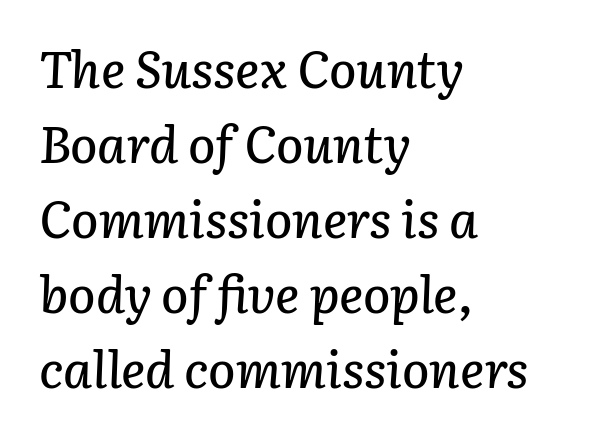
Is there much room between lines? A standard amount, neither cramped nor airy. A clean baseline with only descenders dipping below it. The letters sit at their default tracking, neither squeezed nor spread. Visually the block forms a straight wall on the left and a jagged coastline on the right. Slanted lettering throughout. The face used here is proportionally spaced, like ordinary book or web type.
